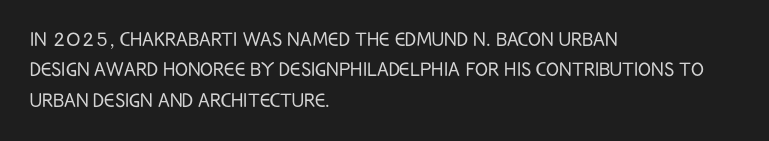
The image shows 24 px text type, upright; set left-aligned, normal line spacing (1.27x), normal letter spacing, not underlined.
